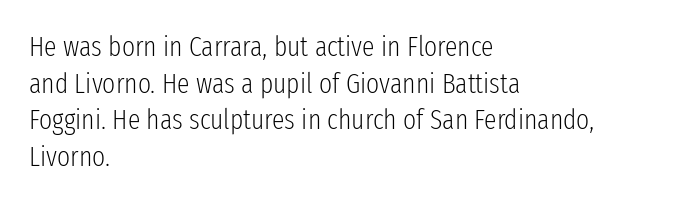
The letters advance in unequal steps, a hallmark of proportional type. Stems here are at most as thick as an everyday book face. The rendering anchors every line to the left-hand side. This is roman type, the default non-slanted kind.
